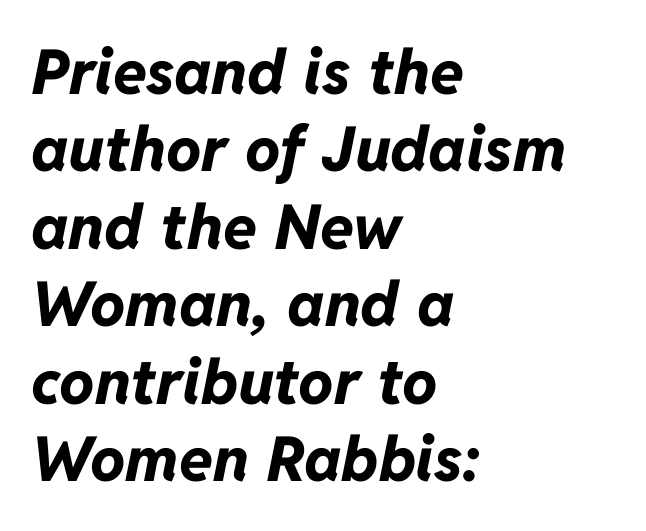
{"italic": "yes", "lean": "right", "slant_degrees": 11, "bold": "yes", "weight": "bold", "width": "normal", "stroke_contrast": "low", "x_height": "medium", "monospaced": "no", "underline": "no", "align": "left", "line_spacing": "normal", "line_spacing_ratio": 1.25, "letter_spacing": "normal", "letter_spacing_em": 0.0, "glyph_px": 62}
